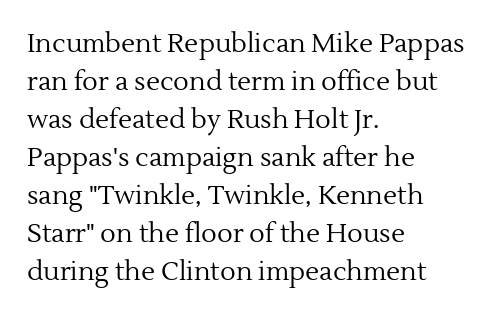
{"italic": "no", "bold": "no", "underline": "no", "align": "left", "line_spacing": "normal", "line_spacing_ratio": 1.46, "letter_spacing": "normal", "letter_spacing_em": 0.0, "glyph_px": 26}
